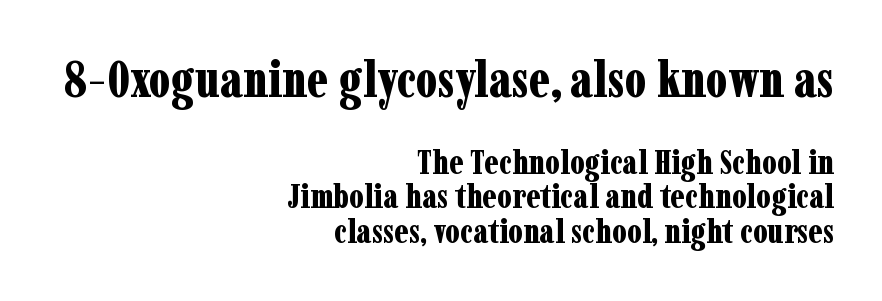
Q: Is the text bold? A: Yes.
Q: Is the text italic (slanted)? A: No, it is upright.
Q: Is the typeface a serif or a sans-serif typeface? A: Serif.
Q: Is the text underlined? A: No.
Q: How is the paragraph aligned? A: Right-aligned.
Q: Is the spacing between letters normal or unusually wide? A: Normal.
Q: Is the spacing between lines tight, normal or loose? A: Tight.
Q: Which block of text is set in a larger size, the first (top) or the second (bottom)? A: The first (top) one.
Q: Width (condensed, normal, or wide)? A: Condensed.
Q: Stroke contrast? A: Low.
Q: x-height? A: Medium.
Q: Monospaced? A: No.
